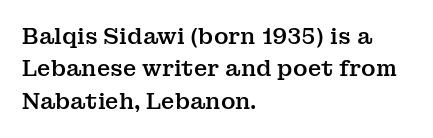
Bare-footed words on every line. The space between consecutive lines is moderate. Caption: standard tracking, unaltered. The lettering holds an erect, upright posture throughout. The text block is weighted toward the left margin, trailing off unevenly rightward.
